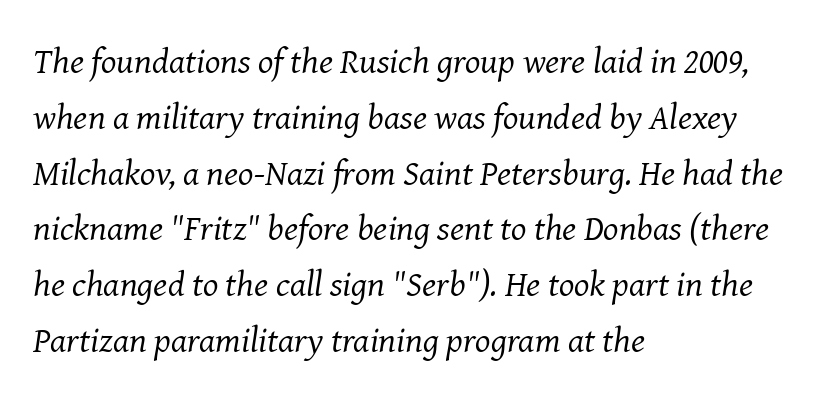
The image shows 36 px regular-weight serif type, italic (leaning right); set left-aligned, normal line spacing (1.55x), normal letter spacing, not underlined; medium stroke contrast and a medium x-height.
